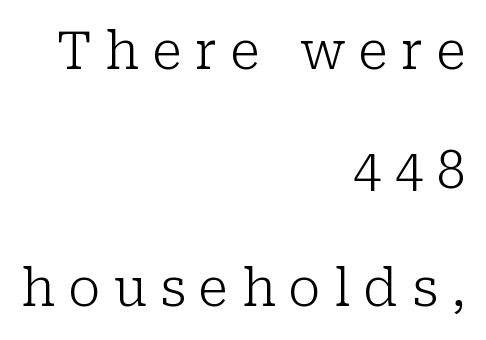
{"serif": "yes", "italic": "no", "bold": "no", "weight": "light", "width": "normal", "stroke_contrast": "low", "x_height": "medium", "monospaced": "no", "underline": "no", "align": "right", "line_spacing": "loose", "line_spacing_ratio": 2.28, "letter_spacing": "wide", "letter_spacing_em": 0.26, "glyph_px": 52}
